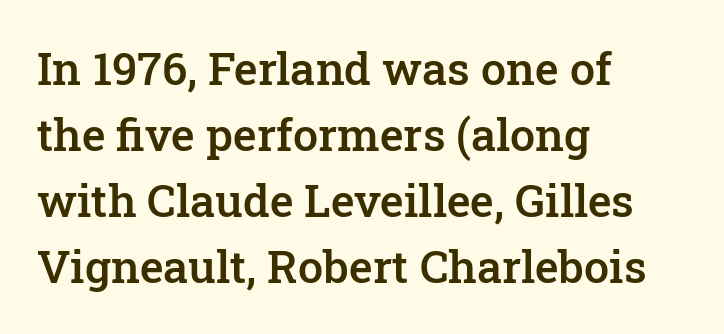
The image shows 45 px semibold serif type, upright; set left-aligned, normal line spacing (1.47x), normal letter spacing, not underlined; low stroke contrast and a medium x-height.
